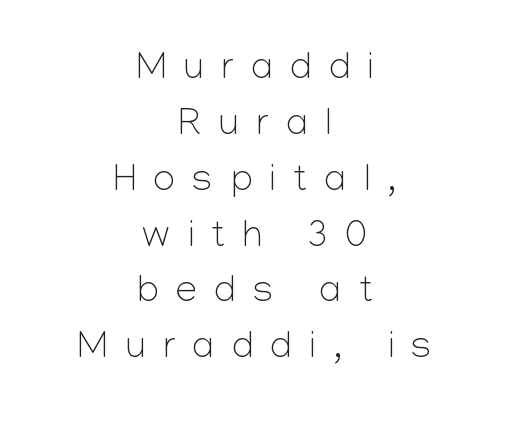
Q: Is the text bold? A: No.
Q: Is the text italic (slanted)? A: No, it is upright.
Q: Is the typeface a serif or a sans-serif typeface? A: Sans-serif.
Q: Is the text underlined? A: No.
Q: How is the paragraph aligned? A: Centered.
Q: Is the spacing between letters normal or unusually wide? A: Unusually wide.
Q: Is the spacing between lines tight, normal or loose? A: Normal.
Q: Width (condensed, normal, or wide)? A: Normal.
Q: Stroke contrast? A: Low.
Q: x-height? A: Medium.
Q: Monospaced? A: No.
